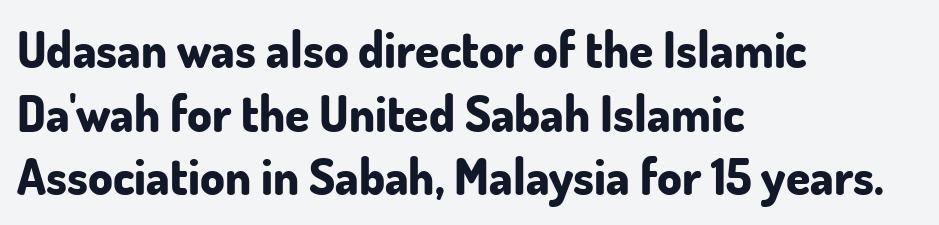
{"serif": "no", "italic": "no", "bold": "yes", "weight": "bold", "width": "normal", "stroke_contrast": "low", "x_height": "small", "monospaced": "no", "underline": "no", "align": "left", "line_spacing": "normal", "line_spacing_ratio": 1.3, "letter_spacing": "normal", "letter_spacing_em": 0.0, "glyph_px": 49}
